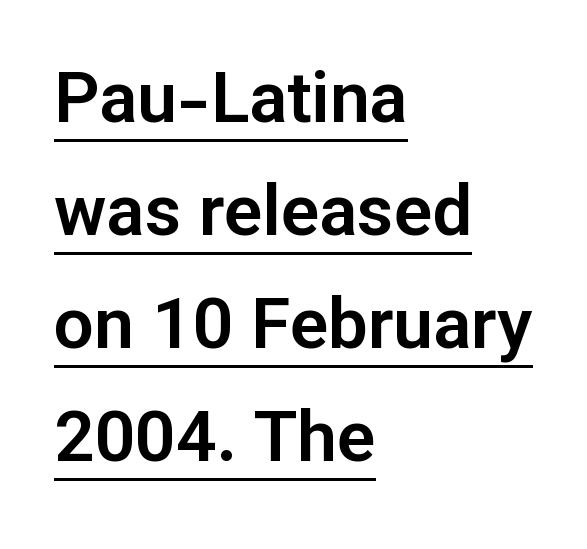
{"serif": "no", "italic": "no", "width": "normal", "stroke_contrast": "low", "x_height": "medium", "monospaced": "no", "underline": "yes", "align": "left", "line_spacing": "normal", "line_spacing_ratio": 1.59, "letter_spacing": "normal", "letter_spacing_em": 0.0, "glyph_px": 71}
